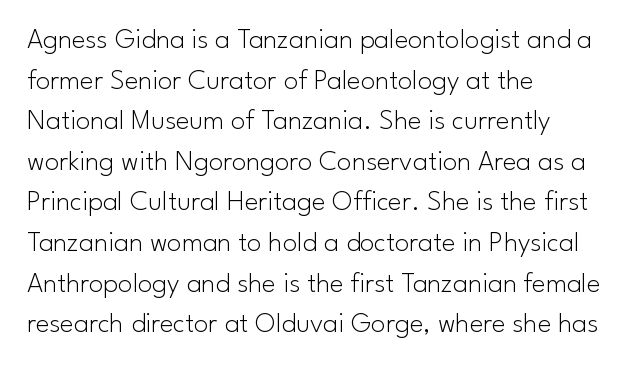
The image shows 29 px light sans-serif type, upright; set left-aligned, normal line spacing (1.4x), normal letter spacing, not underlined; low stroke contrast and a small x-height.
